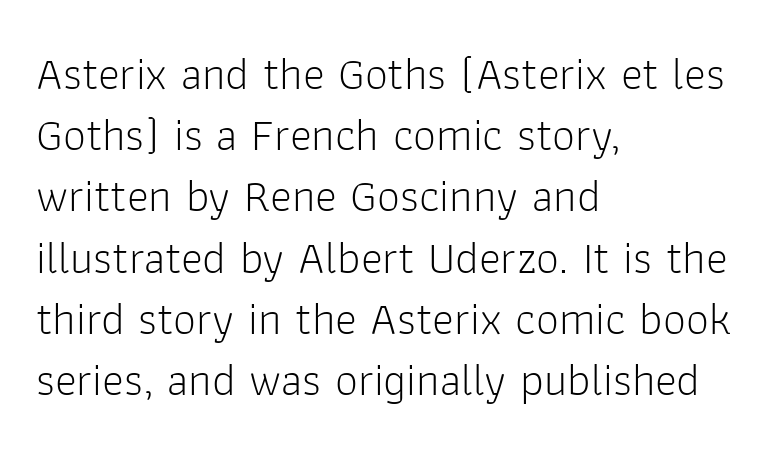
The image shows 46 px light sans-serif type, upright; set left-aligned, normal line spacing (1.33x), normal letter spacing, not underlined; low stroke contrast and a medium x-height.
